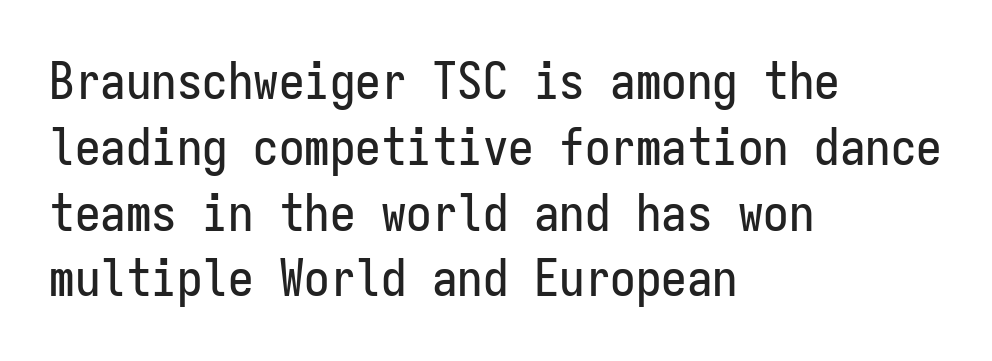
The image shows 51 px condensed sans-serif type, upright, monospaced; set left-aligned, normal line spacing (1.29x), normal letter spacing, not underlined; low stroke contrast and a medium x-height.
